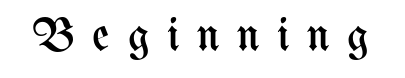
Q: Is the text bold? A: No.
Q: Is the text italic (slanted)? A: No, it is upright.
Q: Is the text underlined? A: No.
Q: Is the spacing between letters normal or unusually wide? A: Unusually wide.
Q: Width (condensed, normal, or wide)? A: Condensed.
Q: Stroke contrast? A: Medium.
Q: x-height? A: Medium.
Q: Monospaced? A: No.
